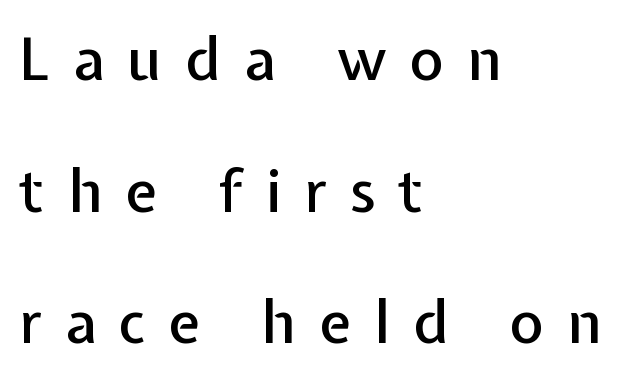
Tracking value appears strongly positive — letters spread wide. Leading is clearly above the norm, producing a sparse column. In CSS terms this would be text-align: left. Examine the stroke ends and you'll find no serifs. Posture: straight, roman, zero tilt. The passage shown is typed in a proportional face where columns would drift.
